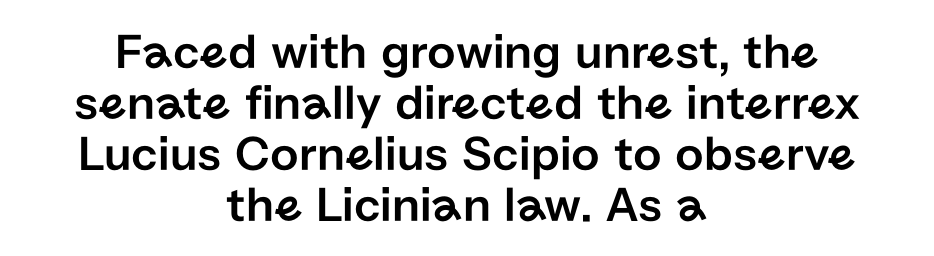
Here the designer chose a conventional face with non-uniform glyph widths. Typeset on center — no edge is straight. Line spacing here is tight. The words here are not underlined. Glyph-to-glyph distance matches everyday printed text.
